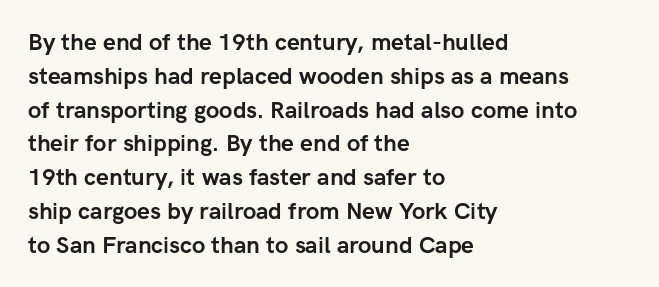
Bold? Absolutely — the strokes are thick and heavy. The setting favours the left margin, as ordinary paragraphs usually do. The font's upright variant was chosen for this text. A bare baseline throughout the passage. Vertical spacing — default.
